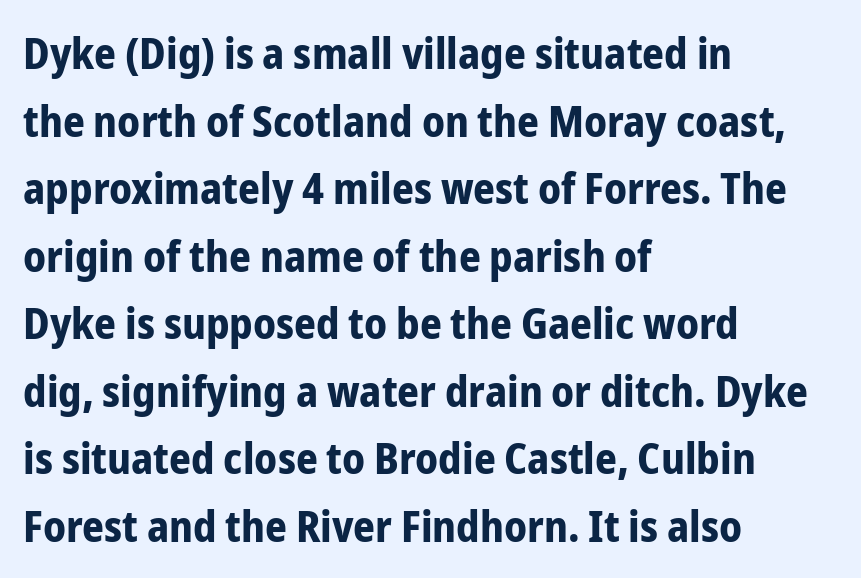
{"serif": "no", "italic": "no", "bold": "yes", "weight": "bold", "width": "condensed", "stroke_contrast": "low", "x_height": "medium", "monospaced": "no", "underline": "no", "align": "left", "line_spacing": "normal", "line_spacing_ratio": 1.57, "letter_spacing": "normal", "letter_spacing_em": 0.0, "glyph_px": 43}
